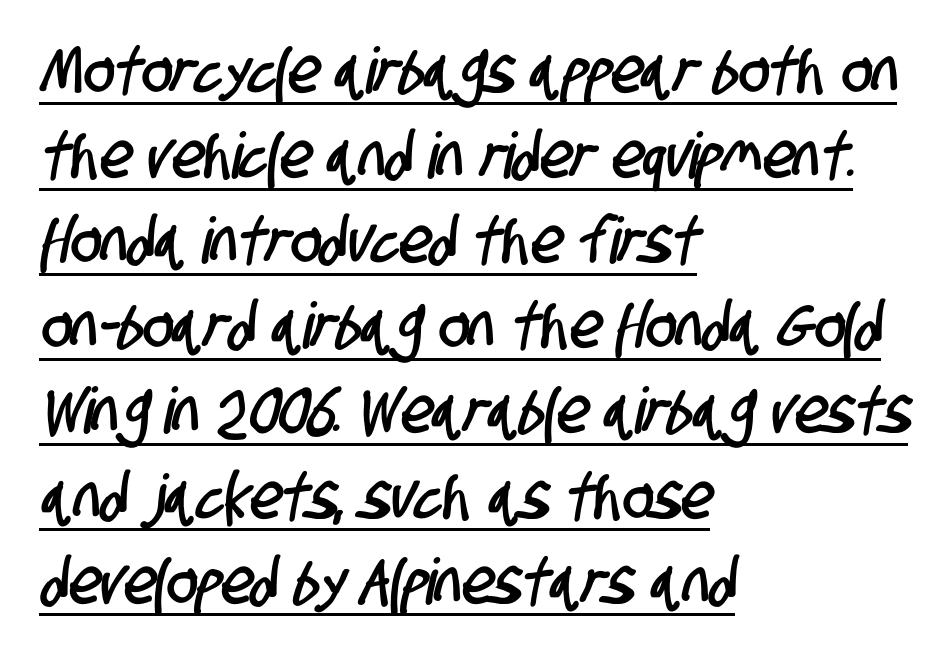
The image shows 64 px condensed sans-serif type; set left-aligned, normal line spacing (1.33x), normal letter spacing, underlined; low stroke contrast and a large x-height.
